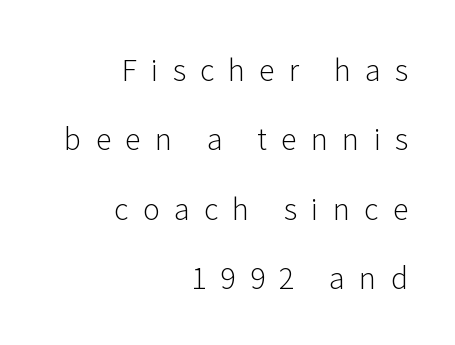
These lines were composed using upright roman letters. Nothing heavy about these letters — not bold at all. Short and long lines alike share a common ending point at right. Decoration check: the copy has no underline. These lines have a slow, spaced-out rhythm from letter to letter. The characters display no serif detailing; their extremities are plain.
